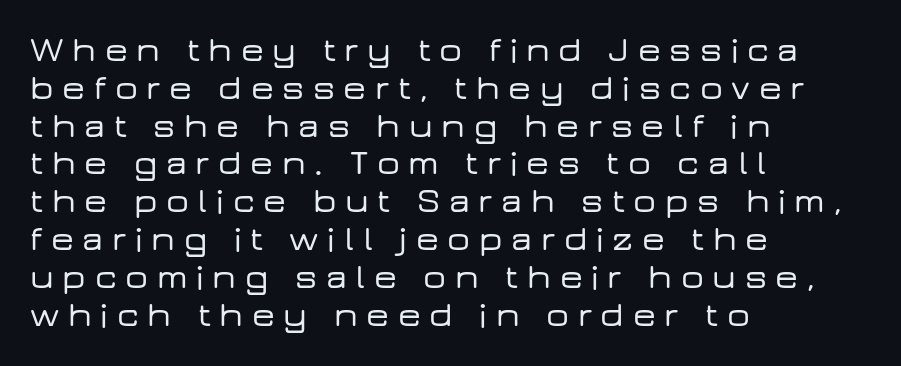
The image shows 36 px wide sans-serif type, upright; set left-aligned, tight line spacing (1.05x), unusually wide letter spacing (+0.24 em), not underlined; low stroke contrast and a medium x-height.
